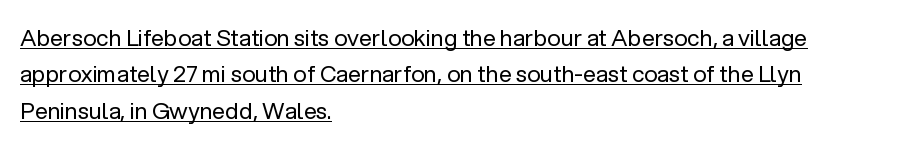
{"italic": "no", "bold": "no", "underline": "yes", "align": "left", "line_spacing": "normal", "line_spacing_ratio": 1.58, "letter_spacing": "normal", "letter_spacing_em": 0.0, "glyph_px": 23}
